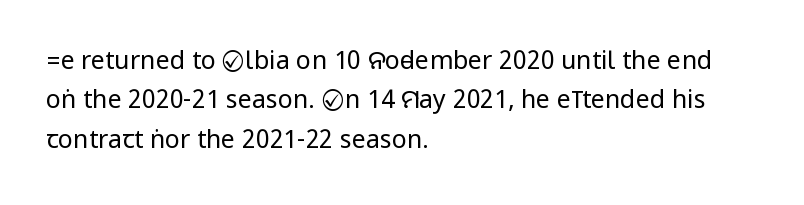
This block has exactly the height ordinary leading produces. Heft: none added — not bold. The face used here is rendered with its standard letterfit. Horizontally, the lines are justified to the leading edge only.
